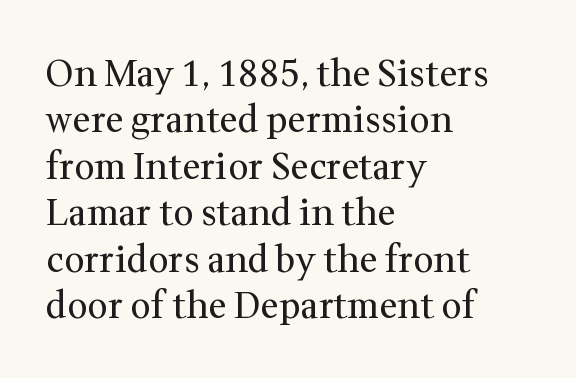
Q: Is the text bold? A: No.
Q: Is the text italic (slanted)? A: No, it is upright.
Q: Is the typeface a serif or a sans-serif typeface? A: Serif.
Q: Is the text underlined? A: No.
Q: How is the paragraph aligned? A: Left-aligned.
Q: Is the spacing between letters normal or unusually wide? A: Normal.
Q: Is the spacing between lines tight, normal or loose? A: Normal.
Q: Width (condensed, normal, or wide)? A: Normal.
Q: Stroke contrast? A: Medium.
Q: x-height? A: Medium.
Q: Monospaced? A: No.
